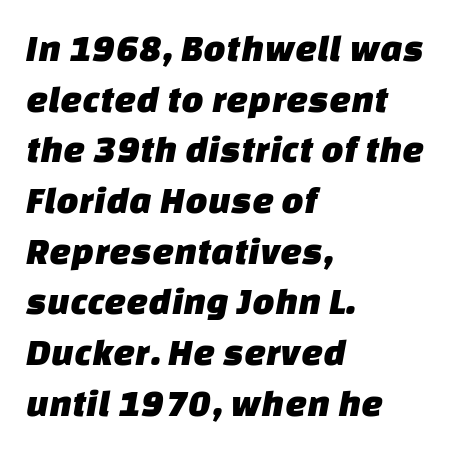
Q: Is the typeface a serif or a sans-serif typeface? A: Sans-serif.
Q: Is the text underlined? A: No.
Q: How is the paragraph aligned? A: Left-aligned.
Q: Is the spacing between letters normal or unusually wide? A: Normal.
Q: Is the spacing between lines tight, normal or loose? A: Normal.
Q: Width (condensed, normal, or wide)? A: Normal.
Q: Stroke contrast? A: Low.
Q: x-height? A: Large.
Q: Monospaced? A: No.
